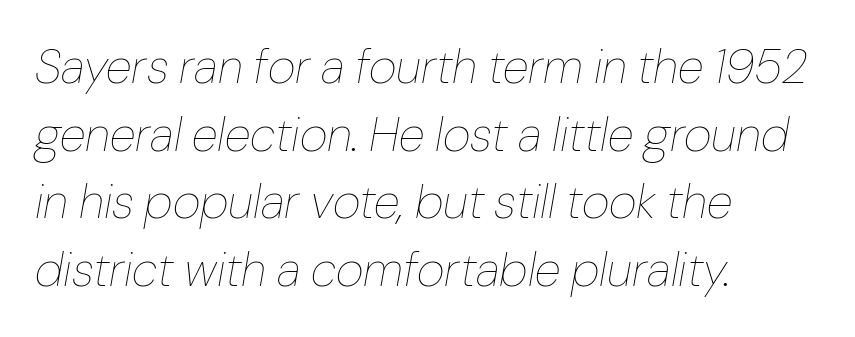
This sample has the flowing, uneven cadence of proportional lettering. The rag falls on the right side of this text block. Reading down the column, the eye jumps a familiar distance to each next line. The words here are not underlined. The letters look calm and open, with moderate or lighter stems. Rendered with sloped, italic letterforms.
